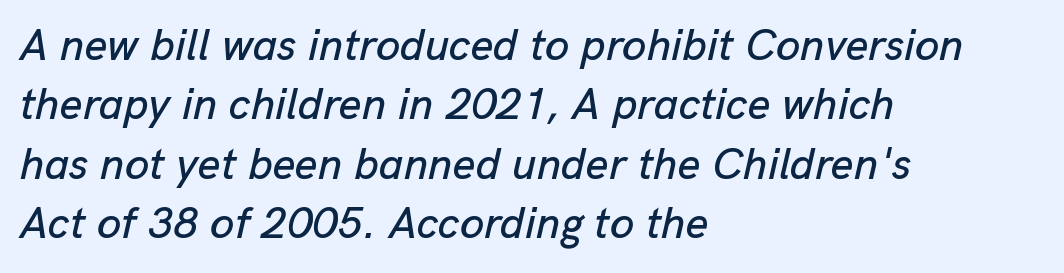
The image shows 44 px text type, italic (leaning right); set left-aligned, normal line spacing (1.35x), normal letter spacing, not underlined; low stroke contrast and a medium x-height.
